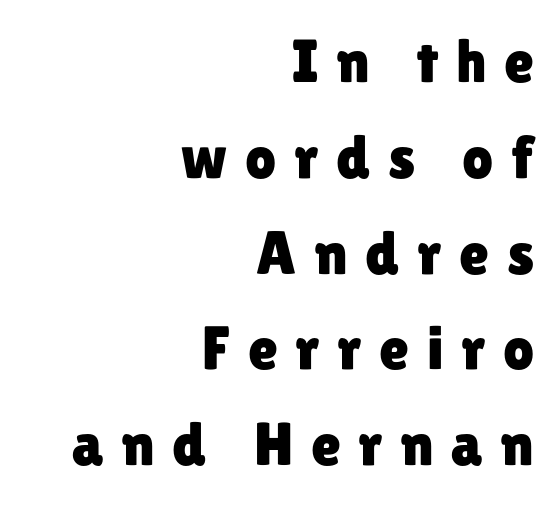
{"serif": "no", "italic": "no", "width": "normal", "stroke_contrast": "low", "x_height": "medium", "monospaced": "no", "underline": "no", "align": "right", "line_spacing": "normal", "line_spacing_ratio": 1.57, "letter_spacing": "wide", "letter_spacing_em": 0.29, "glyph_px": 61}
